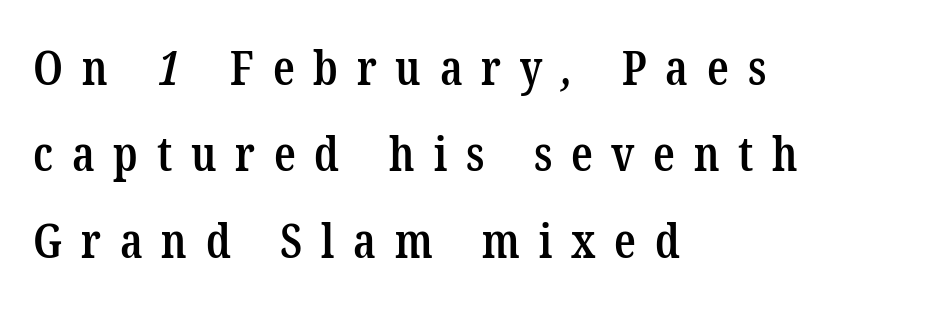
{"serif": "yes", "bold": "semi", "weight": "semibold", "width": "condensed", "stroke_contrast": "low", "x_height": "medium", "monospaced": "no", "underline": "no", "align": "left", "line_spacing_ratio": 1.8, "letter_spacing": "wide", "letter_spacing_em": 0.39, "glyph_px": 48}
